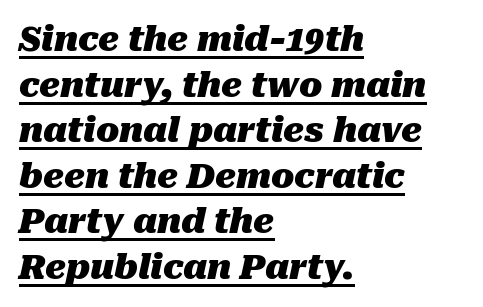
You can tell it's italic because the verticals aren't actually vertical. Is there much room between lines? A standard amount, neither cramped nor airy. You can see a thin bar hugging the bottom of the glyphs. Teacher's note: observe the even left margin — that is flush-left alignment. I'd describe the lettering as bold — thick and assertive.
